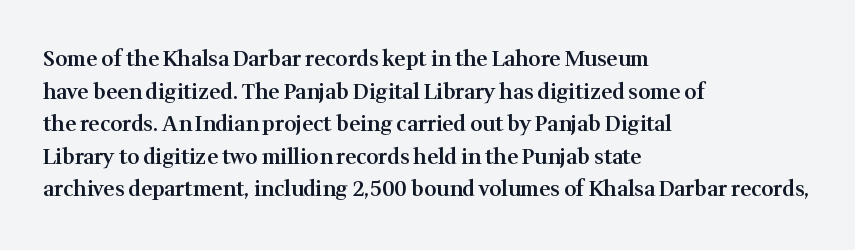
Decoration check: the copy has no underline. If you drew a ruler down the left edge, every line would touch it. How would I describe the line gaps? Plain and ordinary. The characters look somewhat weighty, a semibold short of true bold. Ordinary non-slanted type is in use.
